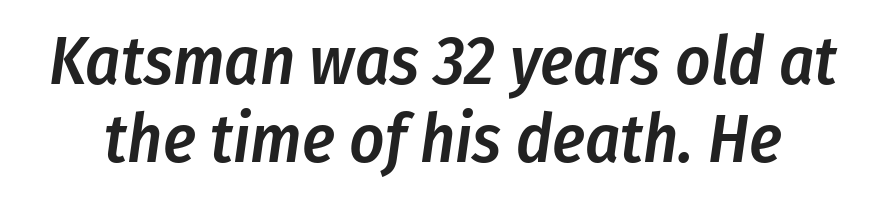
Q: Is the text bold? A: Semi-bold.
Q: Is the text italic (slanted)? A: Yes, it leans right by about 8 degrees.
Q: Is the text underlined? A: No.
Q: Is the spacing between letters normal or unusually wide? A: Normal.
Q: Is the spacing between lines tight, normal or loose? A: Tight.
Q: Width (condensed, normal, or wide)? A: Condensed.
Q: Stroke contrast? A: Low.
Q: x-height? A: Medium.
Q: Monospaced? A: No.
